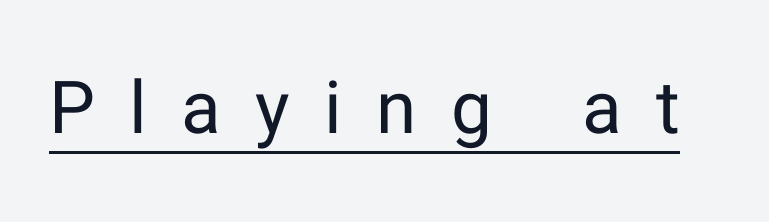
The typesetter has applied underlining to the passage shown. Proportional: the letters do not fall into vertical columns. The letters are spread apart with noticeably loose tracking. The passage shown is not bold in any degree. The rendering shows plain stroke endings on the letterforms — a sans-serif design.
